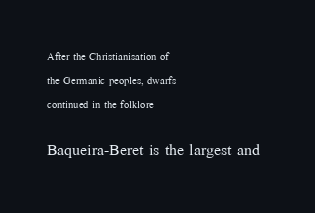
Q: Is the text bold? A: No.
Q: Is the text italic (slanted)? A: No, it is upright.
Q: Is the text underlined? A: No.
Q: How is the paragraph aligned? A: Left-aligned.
Q: Is the spacing between letters normal or unusually wide? A: Normal.
Q: Which block of text is set in a larger size, the first (top) or the second (bottom)? A: The second (bottom) one.
